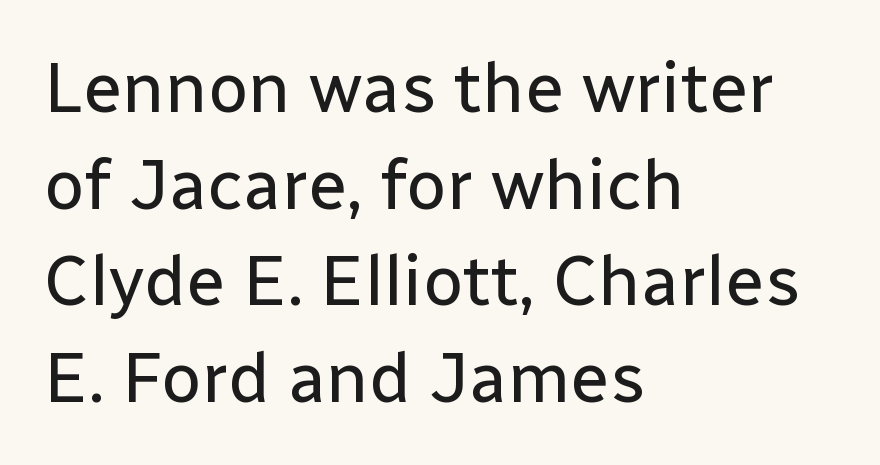
The image shows 71 px regular-weight sans-serif type, upright; set left-aligned, normal line spacing (1.36x), normal letter spacing, not underlined; low stroke contrast and a medium x-height.
